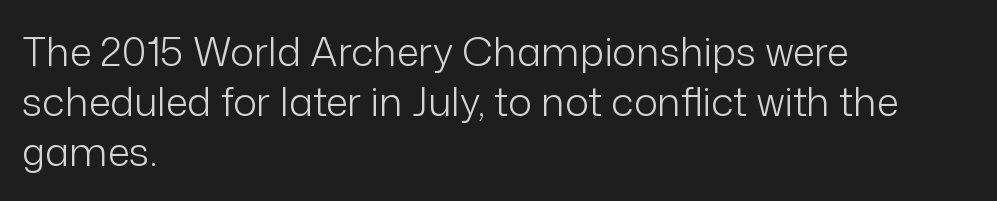
The image shows 40 px light sans-serif type, upright; set left-aligned, normal line spacing (1.25x), normal letter spacing, not underlined; low stroke contrast and a medium x-height.
